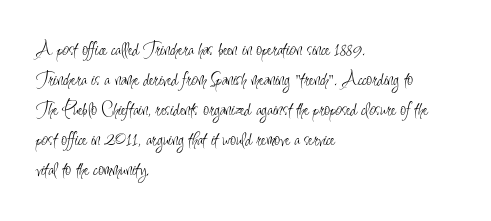
{"bold": "no", "underline": "no", "align": "left", "line_spacing": "normal", "line_spacing_ratio": 1.43, "letter_spacing": "normal", "letter_spacing_em": 0.0, "glyph_px": 21}
